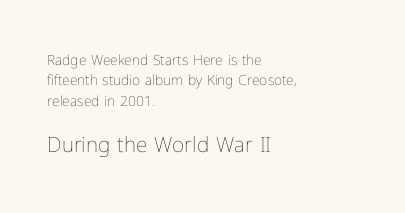
The image shows 21 px text type, upright; set left-aligned, normal line spacing (1.46x), normal letter spacing, not underlined; the second (bottom) block is 1.5x larger.
